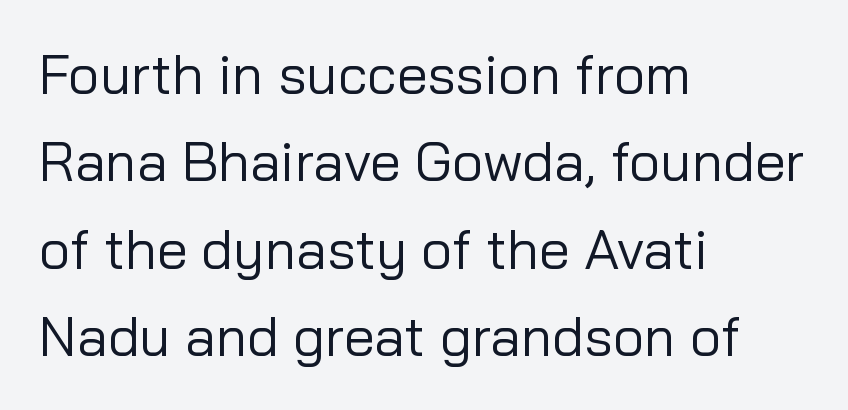
The image shows 55 px regular-weight sans-serif type, upright; set left-aligned, normal line spacing (1.59x), normal letter spacing, not underlined; low stroke contrast and a medium x-height.
